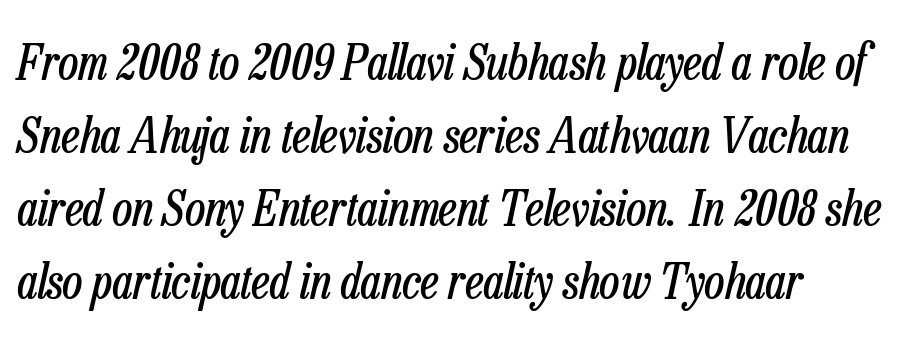
Bare-footed words on every line. Stroke thickness stays within the range of a standard reading face or lighter. Does extra space separate the letters? No, they use regular spacing. Varying glyph widths throughout — classic text-font behaviour.
